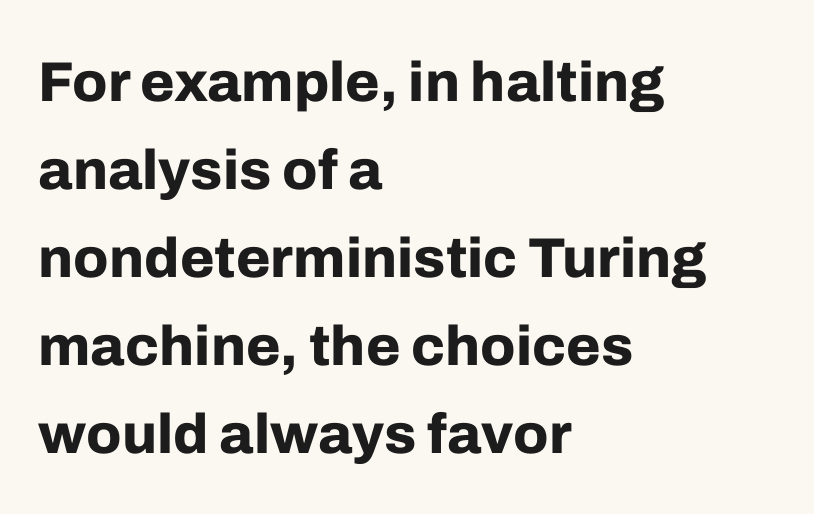
Q: Is the text bold? A: Yes.
Q: Is the text italic (slanted)? A: No, it is upright.
Q: Is the typeface a serif or a sans-serif typeface? A: Sans-serif.
Q: Is the text underlined? A: No.
Q: How is the paragraph aligned? A: Left-aligned.
Q: Is the spacing between letters normal or unusually wide? A: Normal.
Q: Is the spacing between lines tight, normal or loose? A: Normal.
Q: Width (condensed, normal, or wide)? A: Normal.
Q: Stroke contrast? A: Low.
Q: x-height? A: Medium.
Q: Monospaced? A: No.
